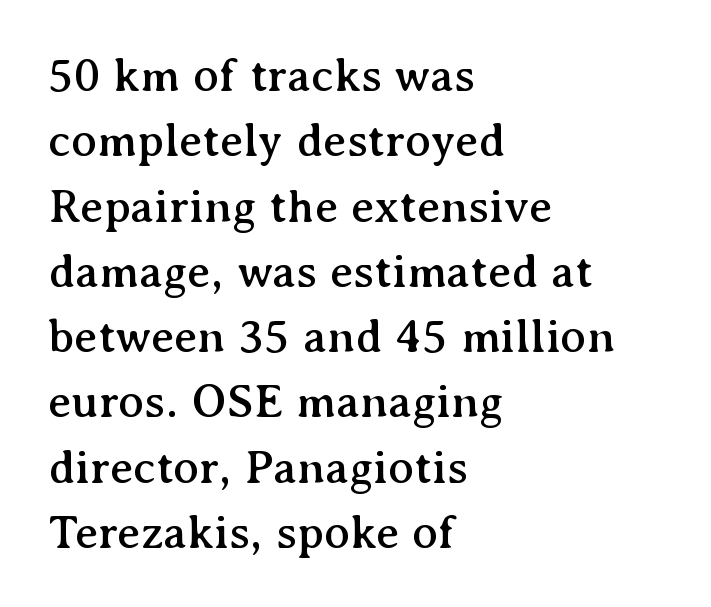
Q: Is the text italic (slanted)? A: No, it is upright.
Q: Is the typeface a serif or a sans-serif typeface? A: Serif.
Q: Is the text underlined? A: No.
Q: How is the paragraph aligned? A: Left-aligned.
Q: Is the spacing between letters normal or unusually wide? A: Normal.
Q: Is the spacing between lines tight, normal or loose? A: Normal.
Q: Width (condensed, normal, or wide)? A: Normal.
Q: Stroke contrast? A: Medium.
Q: x-height? A: Medium.
Q: Monospaced? A: No.
